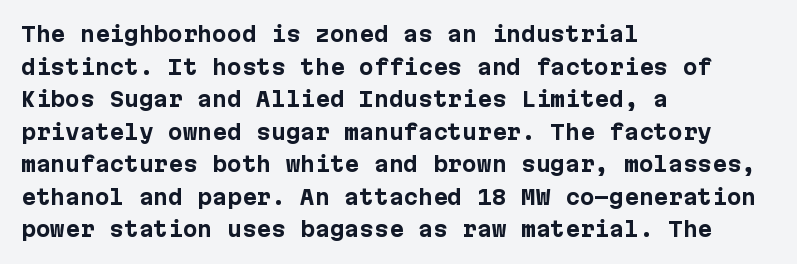
The rendering anchors every line to the left-hand side. In terms of posture, this sample is upright. This sample uses plain, unmodified letter spacing. The gap between lines stays unmarked.
